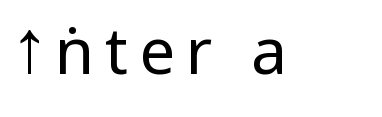
The image shows 64 px regular-weight, condensed sans-serif type, upright; set not underlined; low stroke contrast and a large x-height.
